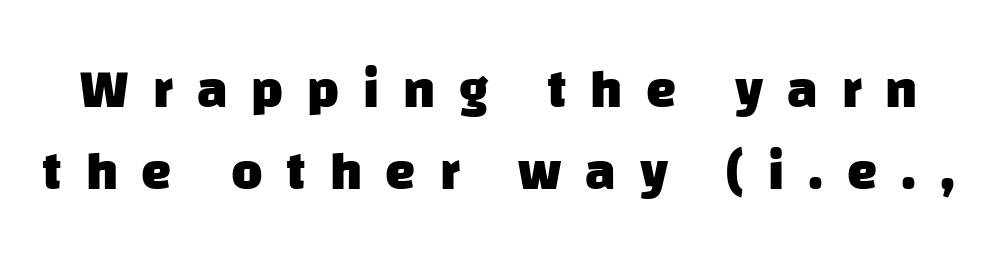
{"serif": "no", "bold": "yes", "weight": "heavy", "width": "normal", "stroke_contrast": "low", "x_height": "large", "monospaced": "no", "underline": "no", "line_spacing": "normal", "line_spacing_ratio": 1.52, "letter_spacing": "wide", "letter_spacing_em": 0.44, "glyph_px": 54}
